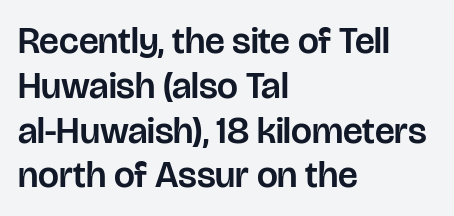
The image shows 37 px sans-serif type, upright; set left-aligned, line spacing 1.21x, normal letter spacing, not underlined; low stroke contrast and a large x-height.
